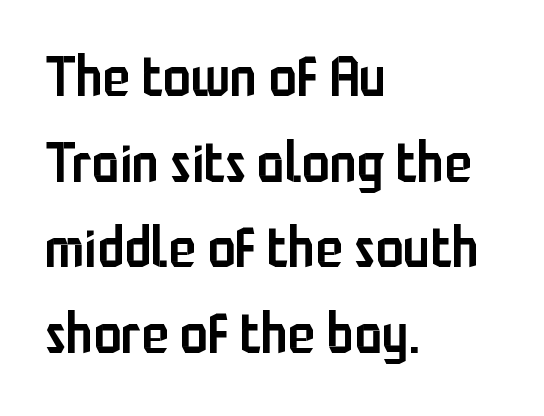
Q: Is the text bold? A: Semi-bold.
Q: Is the text italic (slanted)? A: No, it is upright.
Q: Is the typeface a serif or a sans-serif typeface? A: Sans-serif.
Q: Is the text underlined? A: No.
Q: How is the paragraph aligned? A: Left-aligned.
Q: Is the spacing between letters normal or unusually wide? A: Normal.
Q: Is the spacing between lines tight, normal or loose? A: Normal.
Q: Width (condensed, normal, or wide)? A: Condensed.
Q: Stroke contrast? A: Low.
Q: x-height? A: Medium.
Q: Monospaced? A: No.
